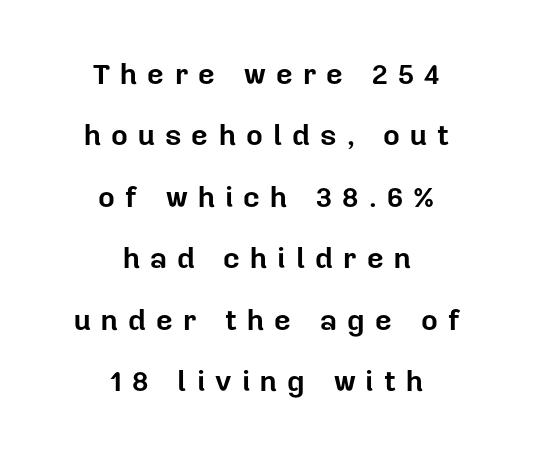
{"serif": "no", "italic": "no", "bold": "yes", "weight": "bold", "width": "normal", "stroke_contrast": "low", "x_height": "medium", "monospaced": "no", "underline": "no", "align": "center", "line_spacing": "loose", "line_spacing_ratio": 2.12, "letter_spacing": "wide", "letter_spacing_em": 0.35, "glyph_px": 29}
